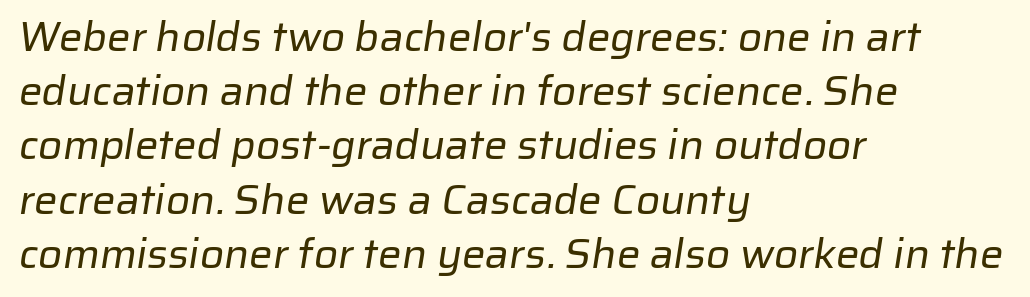
The image shows 42 px regular-weight sans-serif type; set left-aligned, normal line spacing (1.29x), normal letter spacing, not underlined; low stroke contrast and a medium x-height.
